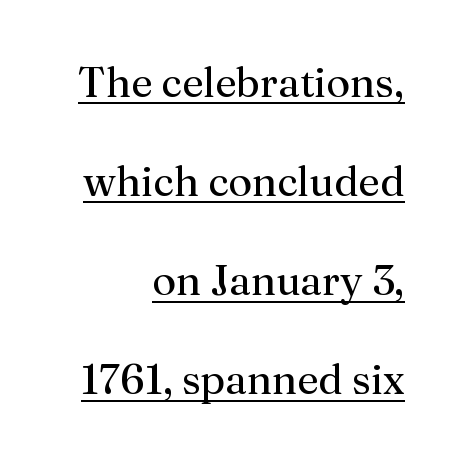
{"serif": "yes", "italic": "no", "bold": "no", "weight": "regular", "width": "normal", "stroke_contrast": "medium", "x_height": "medium", "monospaced": "no", "underline": "yes", "align": "right", "line_spacing": "loose", "line_spacing_ratio": 2.36, "letter_spacing": "normal", "letter_spacing_em": 0.0, "glyph_px": 42}
